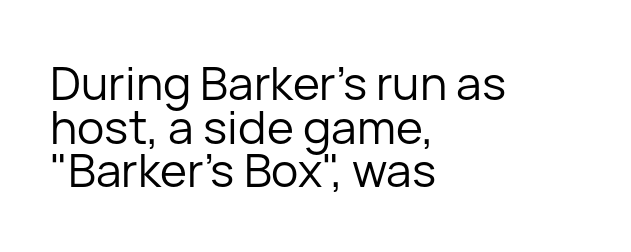
The font sits on the lighter half of the weight spectrum, regular included. The specimen reads as upright at a glance. Are there feet on the stems? There aren't — it's a sans. Words appear dense and cohesive because spacing is normal. Whoever set this chose condensed vertical rhythm over breathing room.
